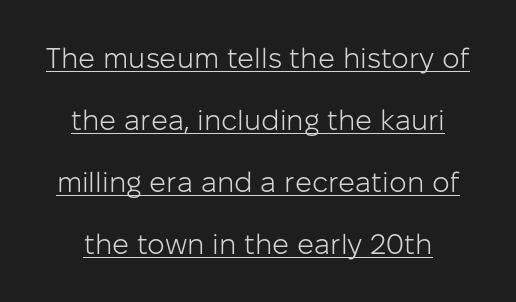
The image shows 28 px light sans-serif type, upright; set loose line spacing (2.21x), normal letter spacing, underlined; low stroke contrast and a medium x-height.
